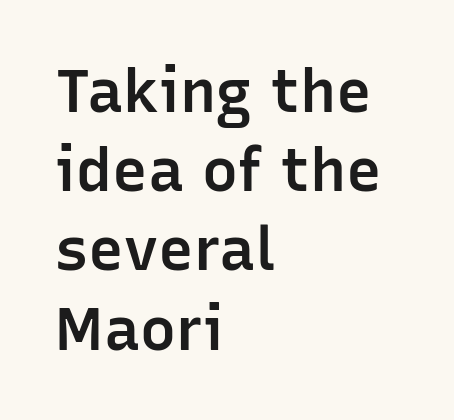
{"serif": "no", "italic": "no", "bold": "semi", "weight": "semibold", "width": "normal", "stroke_contrast": "low", "x_height": "medium", "monospaced": "no", "underline": "no", "align": "left", "line_spacing": "normal", "line_spacing_ratio": 1.32, "letter_spacing": "normal", "letter_spacing_em": 0.0, "glyph_px": 60}
